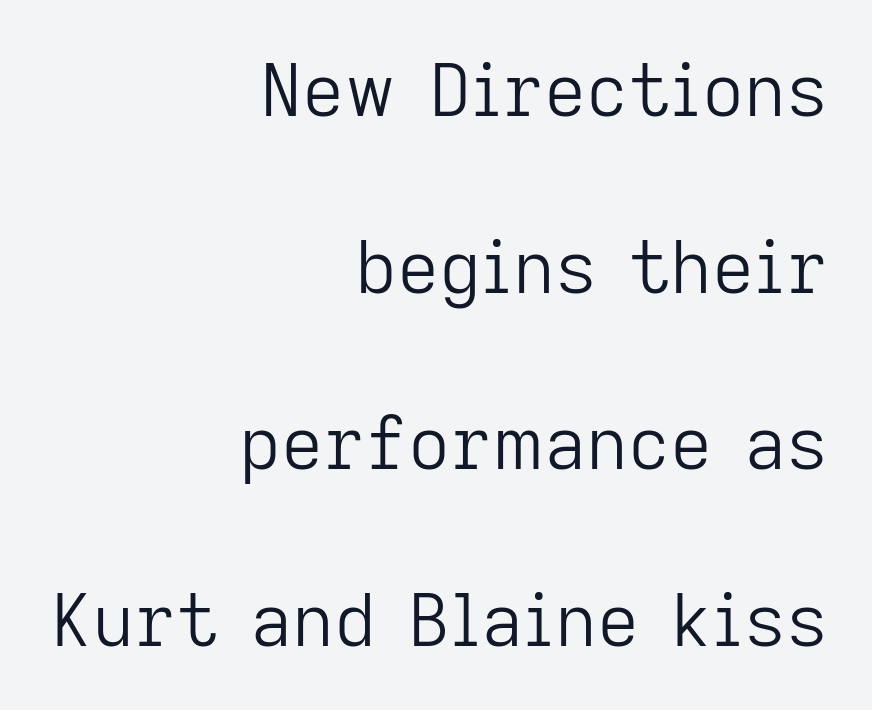
{"serif": "no", "italic": "no", "bold": "no", "weight": "light", "width": "normal", "stroke_contrast": "low", "x_height": "medium", "monospaced": "no", "underline": "no", "align": "right", "line_spacing": "loose", "line_spacing_ratio": 2.42, "letter_spacing": "normal", "letter_spacing_em": 0.0, "glyph_px": 73}
